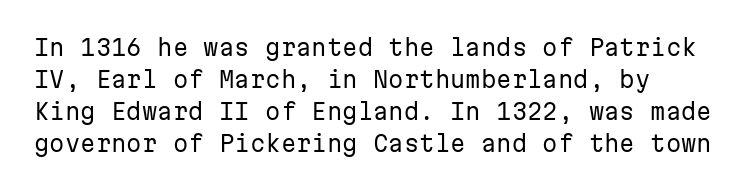
Q: Is the text bold? A: No.
Q: Is the text italic (slanted)? A: No, it is upright.
Q: Is the text underlined? A: No.
Q: Is the spacing between letters normal or unusually wide? A: Normal.
Q: Is the spacing between lines tight, normal or loose? A: Normal.
